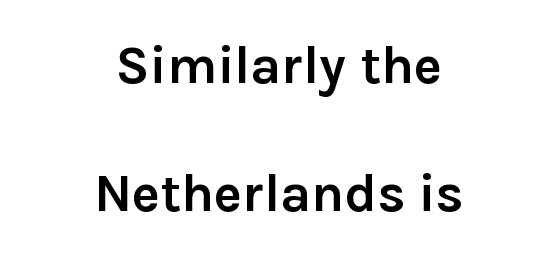
{"serif": "no", "italic": "no", "bold": "yes", "weight": "semibold", "width": "normal", "stroke_contrast": "low", "x_height": "medium", "monospaced": "no", "underline": "no", "align": "center", "line_spacing": "loose", "line_spacing_ratio": 2.42, "letter_spacing": "normal", "letter_spacing_em": 0.0, "glyph_px": 53}
